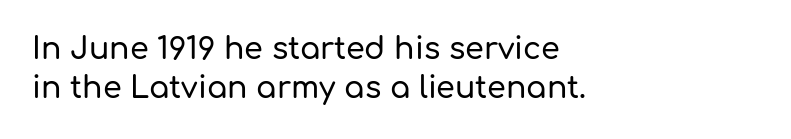
The image shows 30 px sans-serif type, upright; set left-aligned, normal line spacing (1.31x), normal letter spacing, not underlined; low stroke contrast and a medium x-height.
